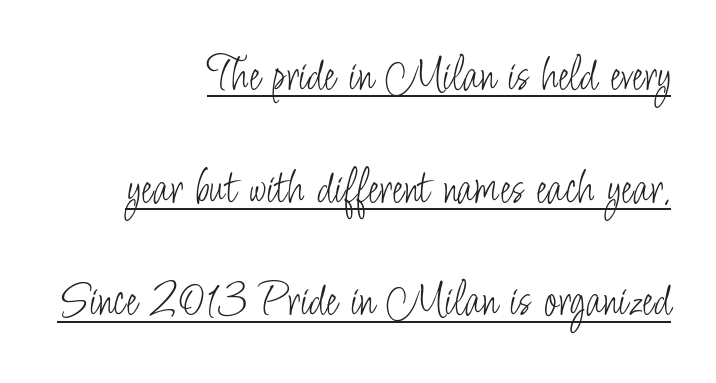
The line texture is even and compact thanks to regular tracking. You could not count columns in this text — the font is proportionally spaced. The block of text is sparse from top to bottom, with ample space between rows. What decoration does the sample have? An underline. Typographically, this falls in the sans-serif category.
